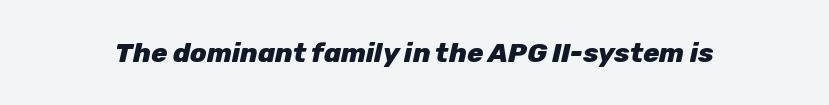
{"italic": "yes", "lean": "right", "slant_degrees": 12, "bold": "yes", "underline": "no", "letter_spacing": "normal", "letter_spacing_em": 0.0, "glyph_px": 27}
